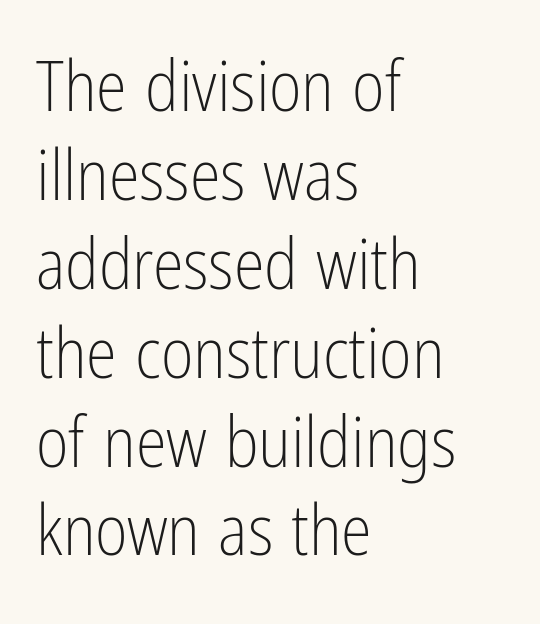
Unbolded letterforms with no extra heft. A normal amount of white space separates one row of letters from the next. Horizontally, the lines are justified to the leading edge only. Underlining? Definitely not there. Each word holds together tightly as a unit, with standard inter-letter gaps.
